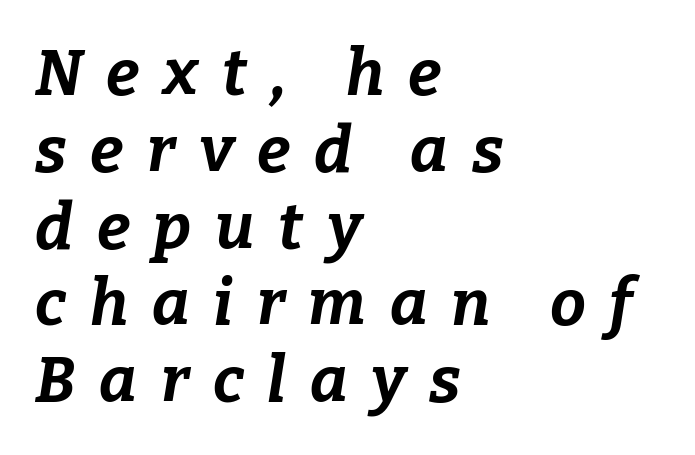
These lines have a slow, spaced-out rhythm from letter to letter. The passage shown is typed in a proportional face where columns would drift. Where is the straight margin? On the left. The words here are not underlined. Quick note: italic. Thick stems and heavy bowls — unmistakably bold.
